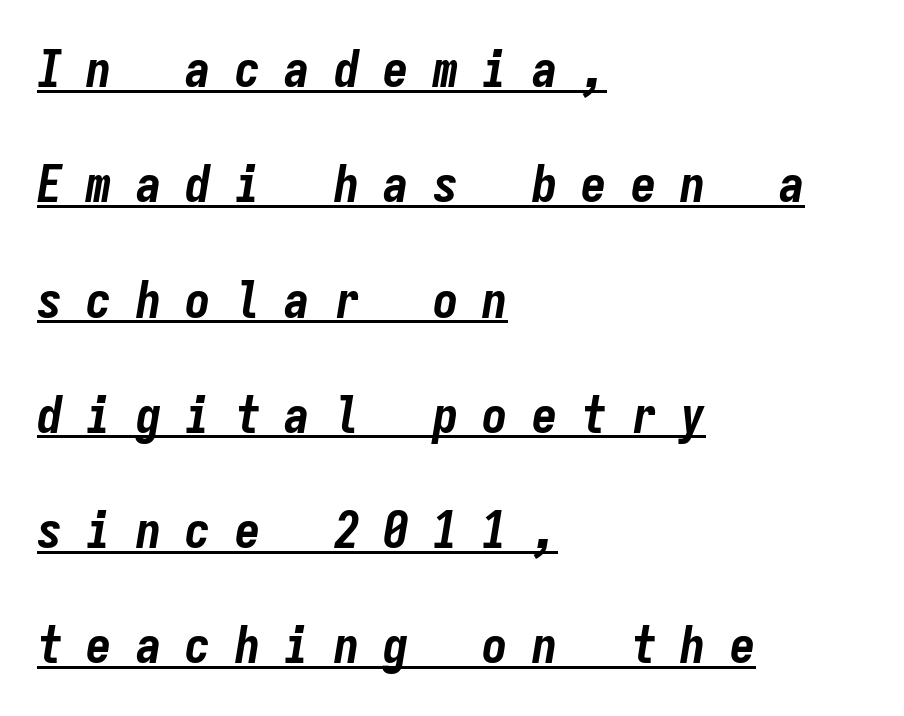
Monospaced: the letters line up in strict vertical columns. How are the letters spaced? Widely, with obvious added tracking. This sample uses an oblique cut, with every glyph tilted off the vertical. The compositor pushed each line to the left boundary.
